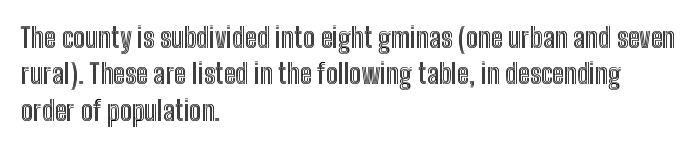
Tracking value appears to be zero — textbook default spacing. The type sits square on the baseline with zero lean. A clean baseline with only descenders dipping below it. Is the block centered? No — it sits flush against the left margin. Notice how descenders clear the ascenders below comfortably — that's standard leading.
